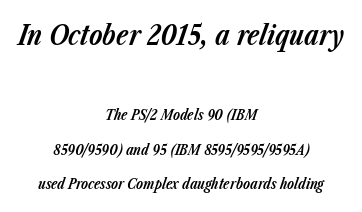
Q: Is the text bold? A: Yes.
Q: Is the text italic (slanted)? A: Yes, it leans right by about 23 degrees.
Q: Is the text underlined? A: No.
Q: How is the paragraph aligned? A: Centered.
Q: Is the spacing between letters normal or unusually wide? A: Normal.
Q: Is the spacing between lines tight, normal or loose? A: Loose.
Q: Which block of text is set in a larger size, the first (top) or the second (bottom)? A: The first (top) one.
